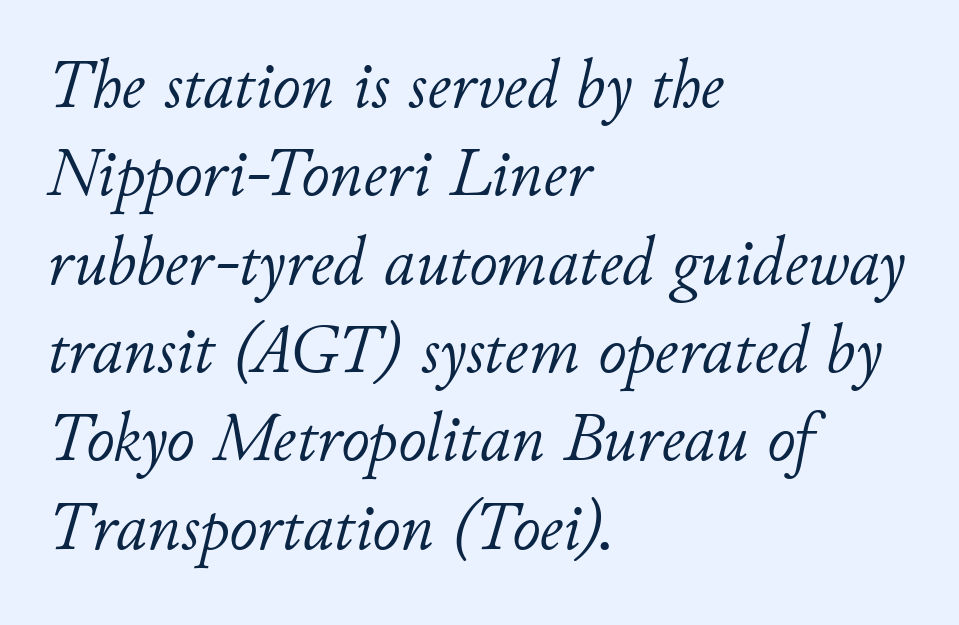
Q: Is the text bold? A: No.
Q: Is the text italic (slanted)? A: Yes, it leans right by about 11 degrees.
Q: Is the text underlined? A: No.
Q: How is the paragraph aligned? A: Left-aligned.
Q: Is the spacing between letters normal or unusually wide? A: Normal.
Q: Is the spacing between lines tight, normal or loose? A: Normal.
Q: Width (condensed, normal, or wide)? A: Normal.
Q: Stroke contrast? A: Low.
Q: x-height? A: Small.
Q: Monospaced? A: No.
